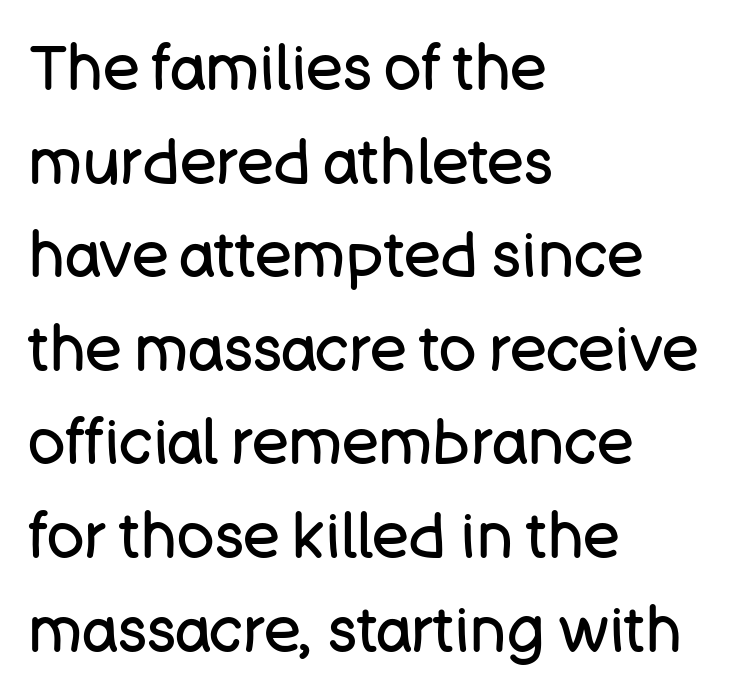
The image shows 62 px regular-weight sans-serif type, upright; set left-aligned, normal line spacing (1.51x), normal letter spacing, not underlined; low stroke contrast and a large x-height.
